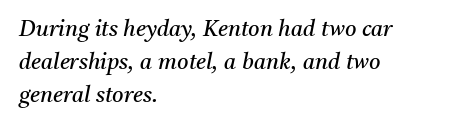
{"italic": "yes", "lean": "right", "slant_degrees": 11, "bold": "no", "underline": "no", "align": "left", "line_spacing": "normal", "line_spacing_ratio": 1.5, "letter_spacing": "normal", "letter_spacing_em": 0.0, "glyph_px": 22}
